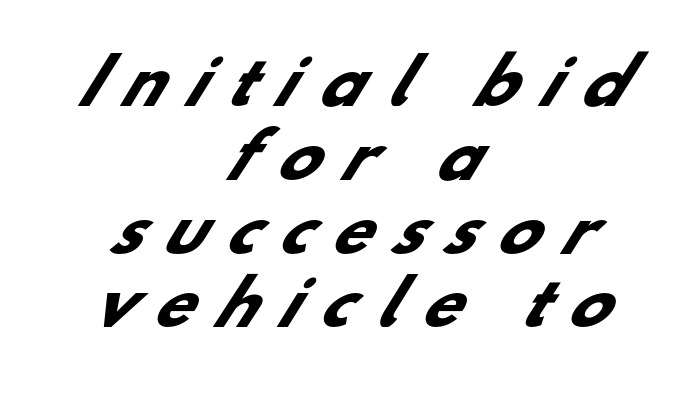
The image shows 62 px heavy sans-serif type; set centered, line spacing 1.19x, unusually wide letter spacing (+0.36 em), not underlined; low stroke contrast and a small x-height.
